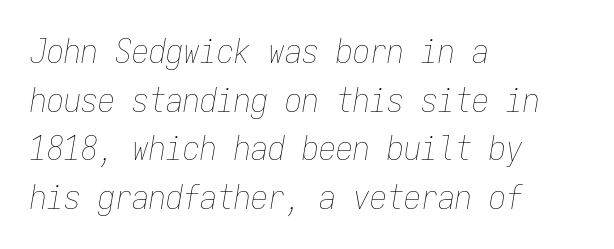
Weight: not bold — regular or lighter. These lines keep a tight, regular rhythm from letter to letter. The words here are not underlined. Fixed-width glyphs throughout — classic coding-font behaviour. Is the block centered? No — it sits flush against the left margin. The face used here has a pronounced slope to its letters.
